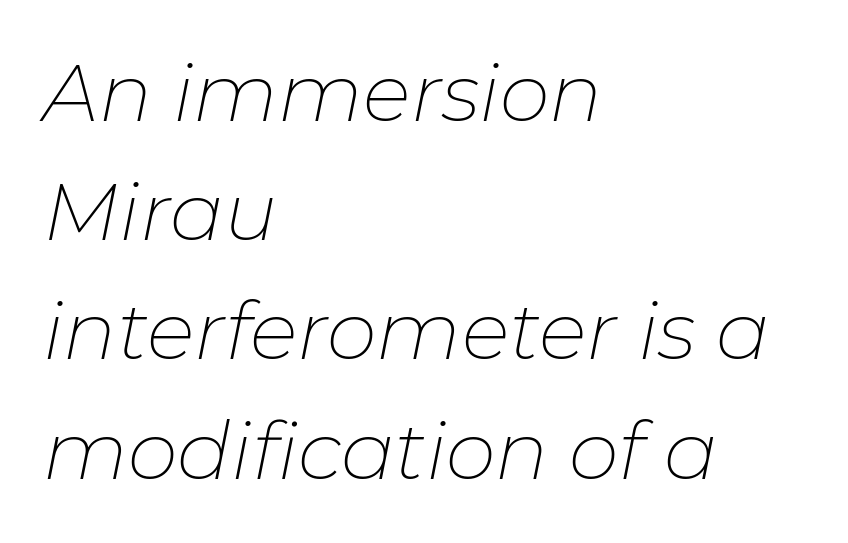
The image shows 80 px thin type, italic (leaning right); set left-aligned, normal line spacing (1.49x), normal letter spacing, not underlined; low stroke contrast and a medium x-height.
